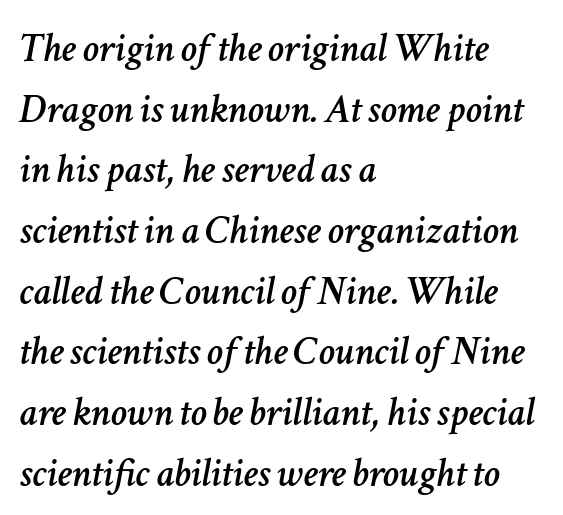
The image shows 41 px text type, italic (leaning right); set left-aligned, normal line spacing (1.48x), normal letter spacing, not underlined; low stroke contrast and a medium x-height.
